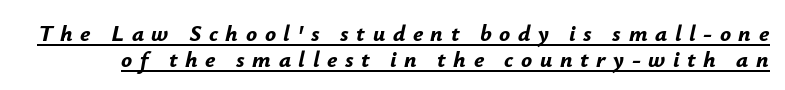
The image shows 23 px bold type, italic (leaning right); set tight line spacing (1.13x), unusually wide letter spacing (+0.33 em), underlined.
